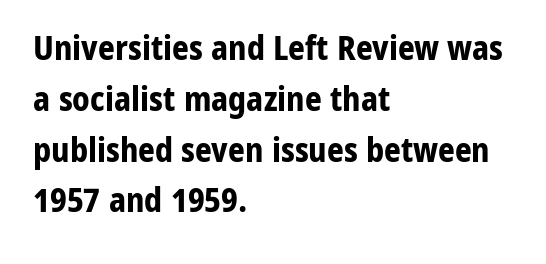
{"serif": "no", "italic": "no", "bold": "yes", "weight": "bold", "width": "normal", "stroke_contrast": "low", "x_height": "medium", "monospaced": "no", "underline": "no", "align": "left", "line_spacing": "normal", "line_spacing_ratio": 1.54, "letter_spacing": "normal", "letter_spacing_em": 0.0, "glyph_px": 33}
